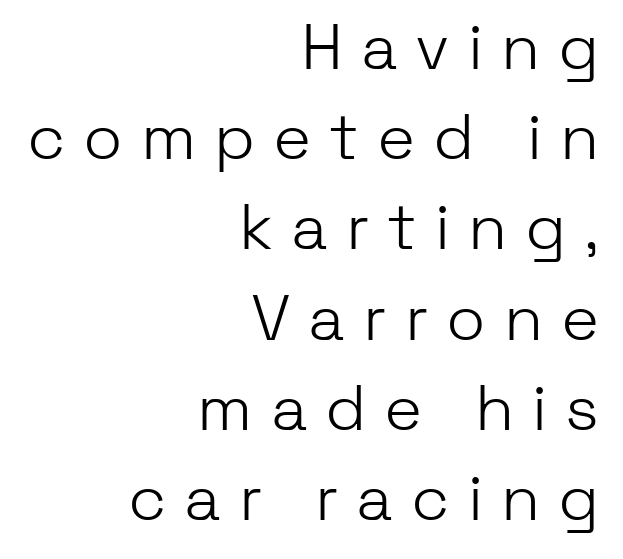
The image shows 64 px light sans-serif type, upright; set right-aligned, normal line spacing (1.41x), unusually wide letter spacing (+0.28 em), not underlined; low stroke contrast and a medium x-height.
